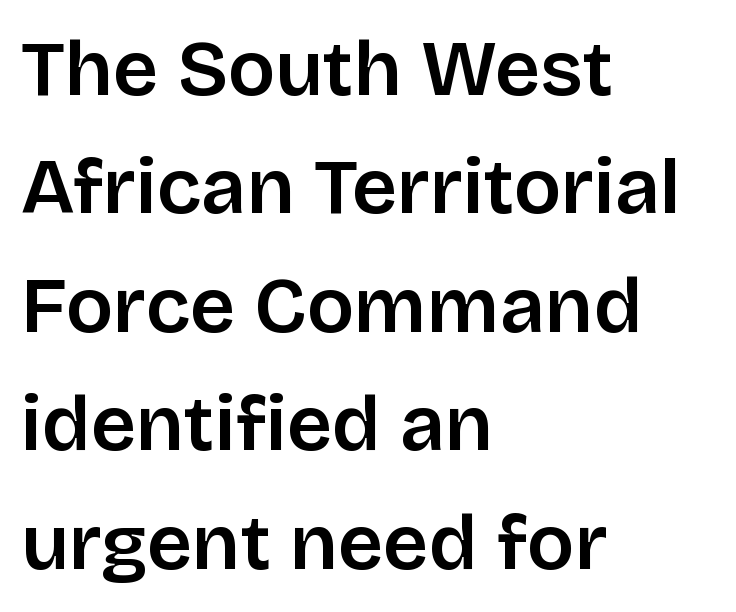
Q: Is the text italic (slanted)? A: No, it is upright.
Q: Is the typeface a serif or a sans-serif typeface? A: Sans-serif.
Q: Is the text underlined? A: No.
Q: How is the paragraph aligned? A: Left-aligned.
Q: Is the spacing between letters normal or unusually wide? A: Normal.
Q: Is the spacing between lines tight, normal or loose? A: Normal.
Q: Width (condensed, normal, or wide)? A: Normal.
Q: Stroke contrast? A: Low.
Q: x-height? A: Large.
Q: Monospaced? A: No.
